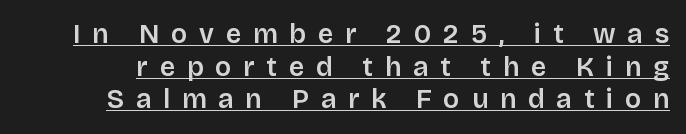
{"italic": "no", "bold": "semi", "underline": "yes", "line_spacing_ratio": 1.21, "letter_spacing": "wide", "letter_spacing_em": 0.44, "glyph_px": 27}
